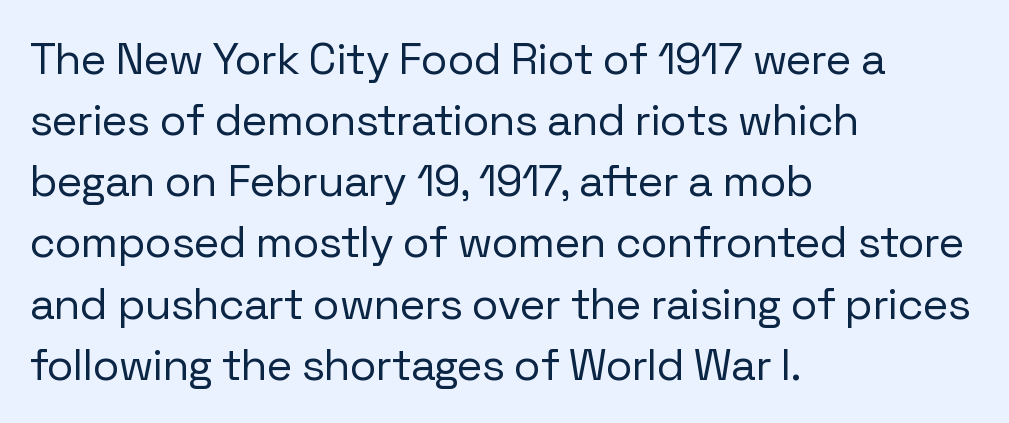
{"serif": "no", "italic": "no", "bold": "no", "weight": "regular", "width": "normal", "stroke_contrast": "low", "x_height": "medium", "monospaced": "no", "underline": "no", "align": "left", "line_spacing": "normal", "line_spacing_ratio": 1.39, "letter_spacing": "normal", "letter_spacing_em": 0.0, "glyph_px": 44}
